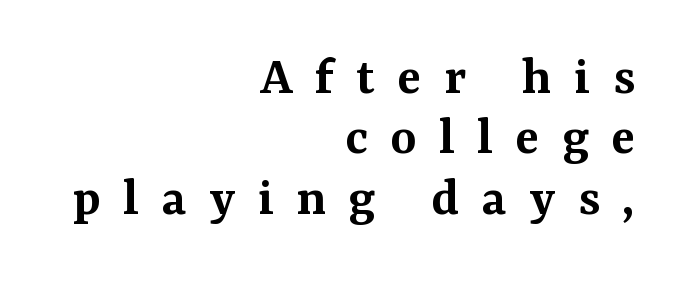
Looks like regular typesetting: each glyph gets only the width it needs. Reading down the block, your eye finds every line finishing at a fixed right position. Notice the strokes are somewhat thickened but not fully heavy: this is a semibold. Italic: no, the glyphs are upright roman. Note: serifs present on the glyphs.
